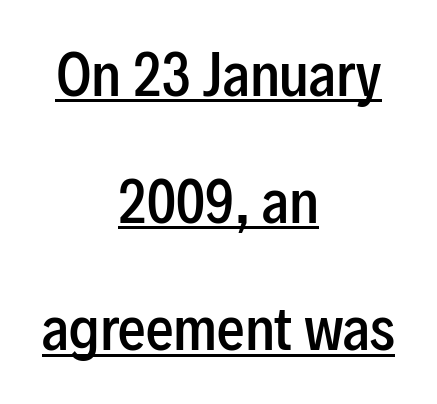
{"serif": "no", "italic": "no", "bold": "semi", "weight": "semibold", "width": "condensed", "stroke_contrast": "low", "x_height": "medium", "monospaced": "no", "underline": "yes", "align": "center", "line_spacing": "loose", "line_spacing_ratio": 2.31, "letter_spacing": "normal", "letter_spacing_em": 0.0, "glyph_px": 55}
